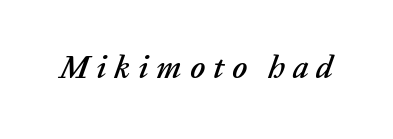
Q: Is the text italic (slanted)? A: Yes, it leans right by about 20 degrees.
Q: Is the text underlined? A: No.
Q: Is the spacing between letters normal or unusually wide? A: Unusually wide.
Q: Width (condensed, normal, or wide)? A: Normal.
Q: Stroke contrast? A: Low.
Q: x-height? A: Medium.
Q: Monospaced? A: No.
